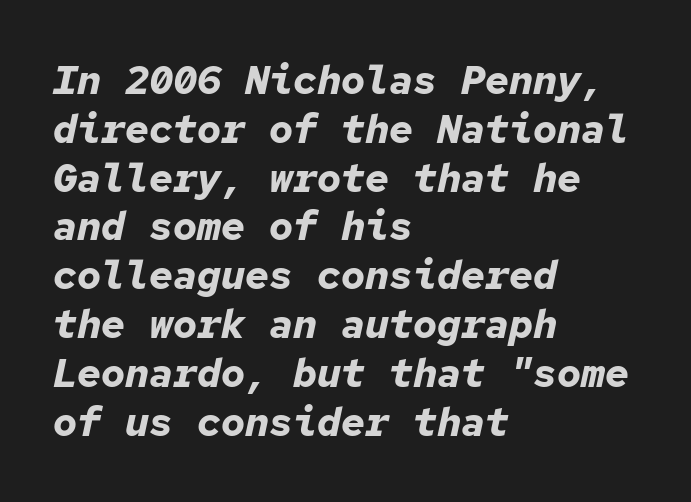
Q: Is the text bold? A: Yes.
Q: Is the text italic (slanted)? A: Yes, it leans right by about 12 degrees.
Q: Is the text underlined? A: No.
Q: How is the paragraph aligned? A: Left-aligned.
Q: Is the spacing between letters normal or unusually wide? A: Normal.
Q: Width (condensed, normal, or wide)? A: Normal.
Q: Stroke contrast? A: Low.
Q: x-height? A: Medium.
Q: Monospaced? A: Yes.
